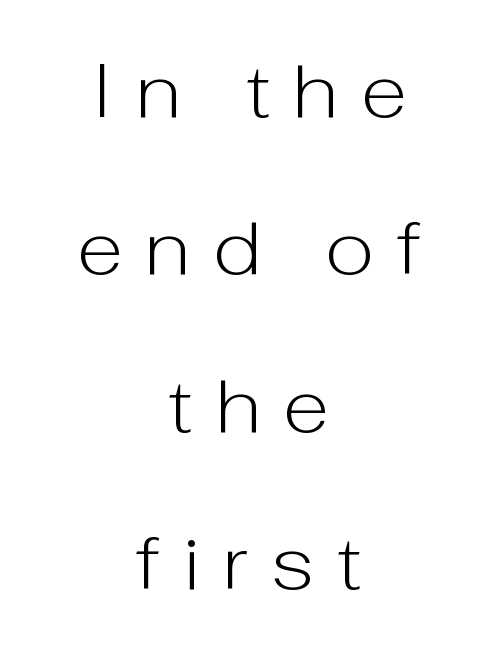
The text was rendered using a sans face with plain stroke endings. Notice how the passage keeps no hard edge, just a central spine. Someone cranked the tracking dial way up on this one. Clear beneath every line of the passage. Line spacing here is loose.
